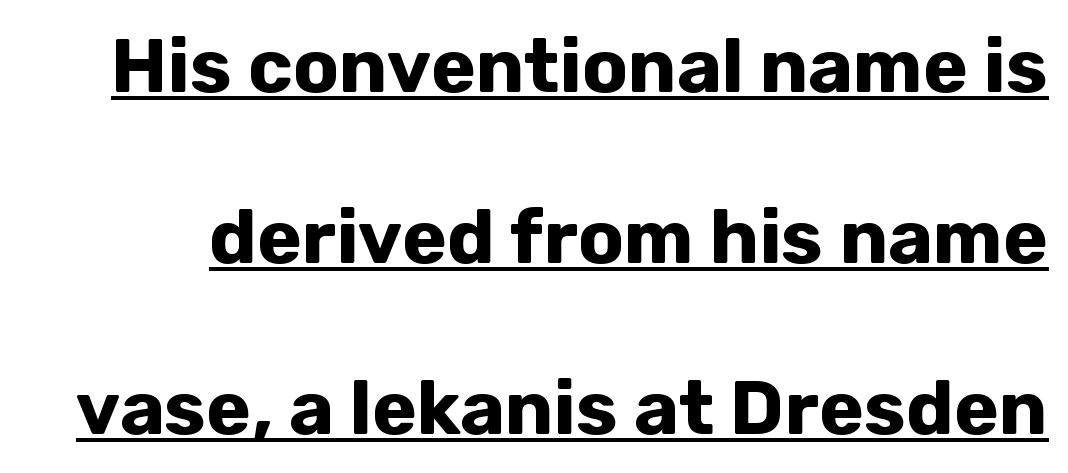
Q: Is the text bold? A: Yes.
Q: Is the text italic (slanted)? A: No, it is upright.
Q: Is the typeface a serif or a sans-serif typeface? A: Sans-serif.
Q: Is the text underlined? A: Yes.
Q: Is the spacing between letters normal or unusually wide? A: Normal.
Q: Is the spacing between lines tight, normal or loose? A: Loose.
Q: Width (condensed, normal, or wide)? A: Normal.
Q: Stroke contrast? A: Low.
Q: x-height? A: Medium.
Q: Monospaced? A: No.
